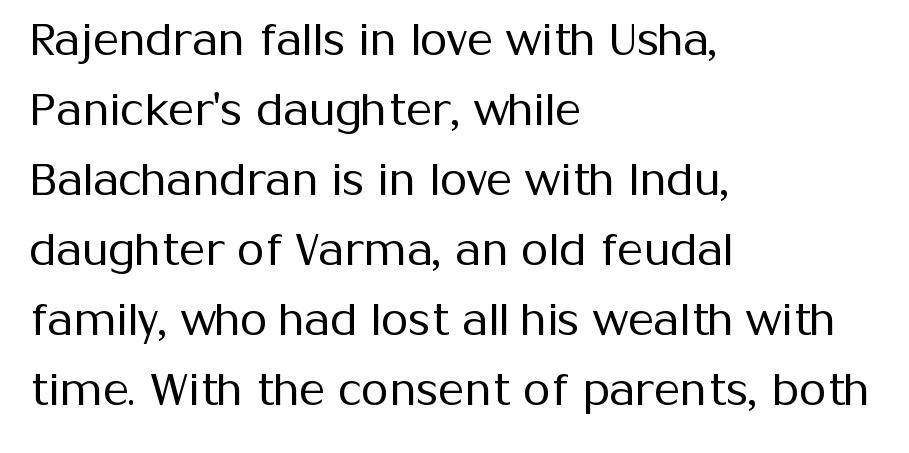
{"serif": "no", "italic": "no", "bold": "no", "weight": "regular", "width": "normal", "stroke_contrast": "medium", "x_height": "medium", "monospaced": "no", "underline": "no", "align": "left", "line_spacing": "normal", "line_spacing_ratio": 1.59, "letter_spacing": "normal", "letter_spacing_em": 0.0, "glyph_px": 44}
